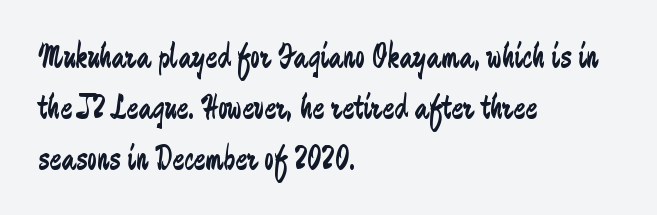
{"serif": "no", "bold": "no", "weight": "regular", "width": "condensed", "stroke_contrast": "low", "x_height": "medium", "monospaced": "no", "underline": "no", "align": "left", "line_spacing": "normal", "line_spacing_ratio": 1.46, "letter_spacing": "normal", "letter_spacing_em": 0.0, "glyph_px": 35}
